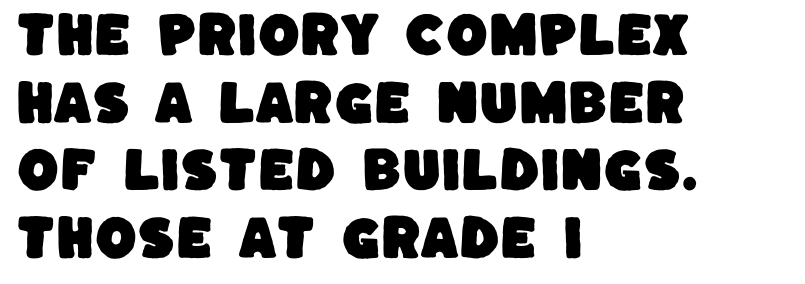
{"serif": "no", "width": "normal", "stroke_contrast": "low", "x_height": "large", "monospaced": "no", "underline": "no", "align": "left", "line_spacing": "normal", "line_spacing_ratio": 1.41, "letter_spacing": "normal", "letter_spacing_em": 0.0, "glyph_px": 48}
